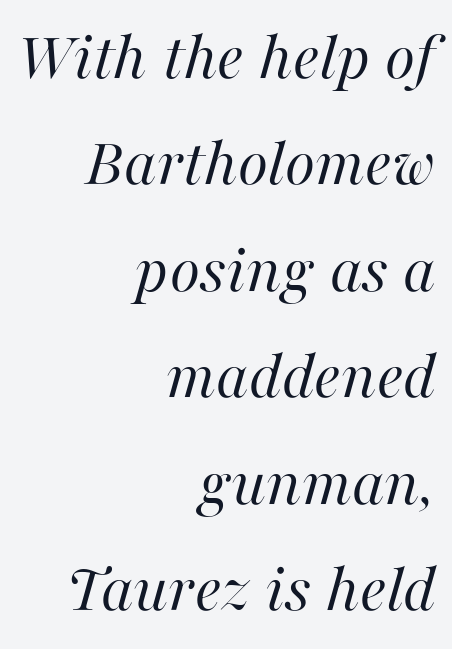
{"italic": "yes", "lean": "right", "slant_degrees": 16, "bold": "no", "weight": "regular", "width": "normal", "stroke_contrast": "high", "x_height": "medium", "monospaced": "no", "underline": "no", "align": "right", "line_spacing": "normal", "line_spacing_ratio": 1.52, "letter_spacing": "normal", "letter_spacing_em": 0.0, "glyph_px": 70}
